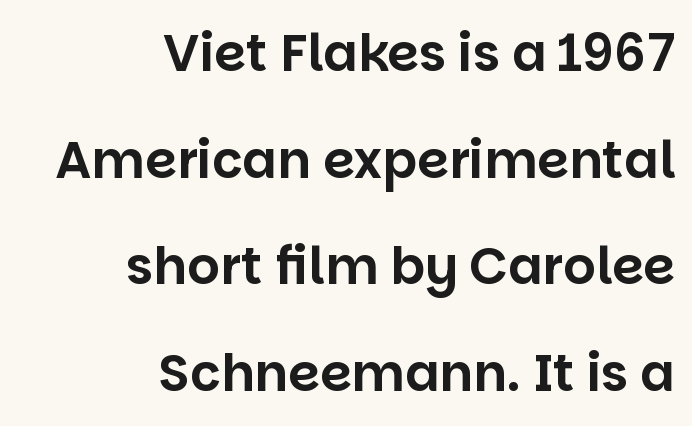
Q: Is the text italic (slanted)? A: No, it is upright.
Q: Is the typeface a serif or a sans-serif typeface? A: Sans-serif.
Q: Is the text underlined? A: No.
Q: How is the paragraph aligned? A: Right-aligned.
Q: Is the spacing between letters normal or unusually wide? A: Normal.
Q: Is the spacing between lines tight, normal or loose? A: Loose.
Q: Width (condensed, normal, or wide)? A: Normal.
Q: Stroke contrast? A: Low.
Q: x-height? A: Large.
Q: Monospaced? A: No.
